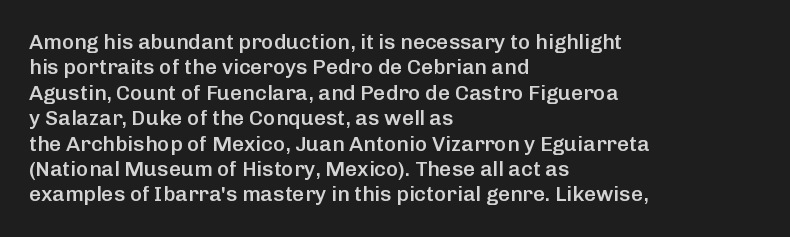
{"italic": "no", "bold": "semi", "underline": "no", "align": "left", "line_spacing_ratio": 1.21, "letter_spacing": "normal", "letter_spacing_em": 0.0, "glyph_px": 21}
